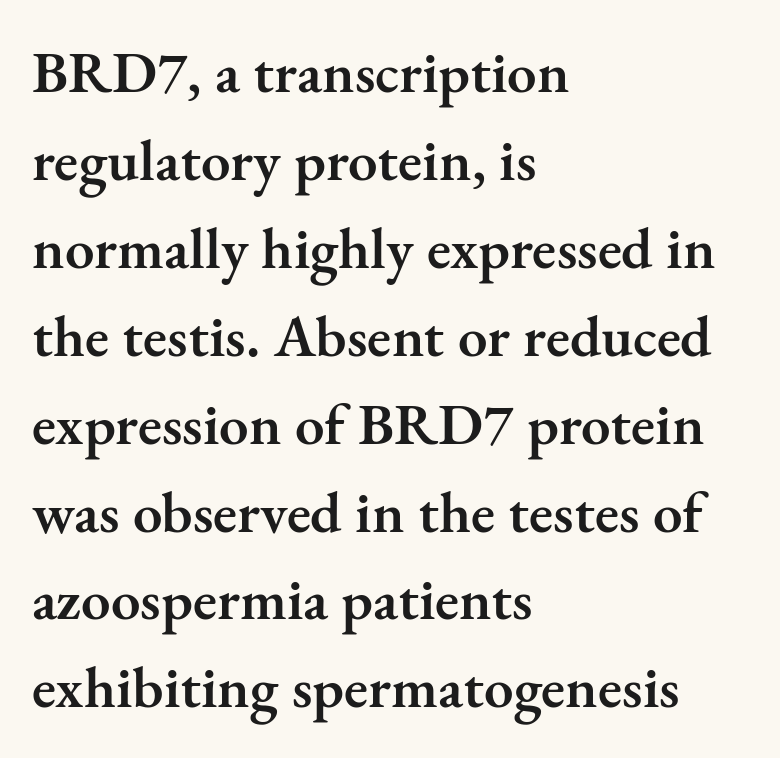
A typesetter would call this proportional, since set widths differ per character. These lines sit exactly where default settings would place them. The characters display serif detailing at their extremities. Each line starts at the same left margin while the right side varies. Does the lettering tilt? It doesn't — this is upright.
